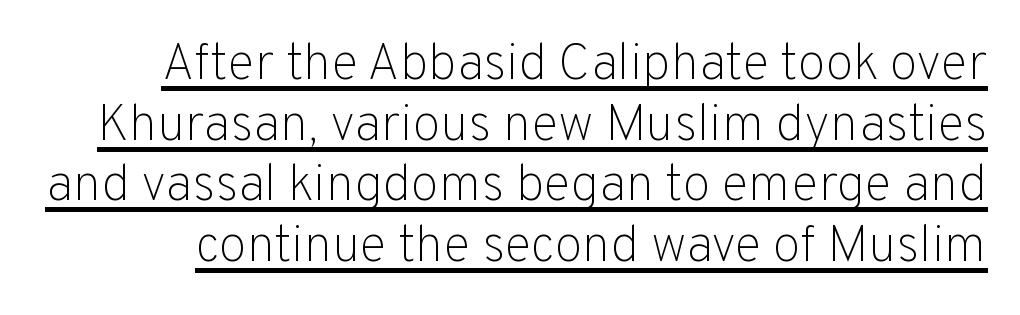
{"serif": "no", "italic": "no", "bold": "no", "weight": "light", "width": "normal", "stroke_contrast": "low", "x_height": "medium", "monospaced": "no", "underline": "yes", "line_spacing_ratio": 1.19, "letter_spacing": "normal", "letter_spacing_em": 0.0, "glyph_px": 51}
